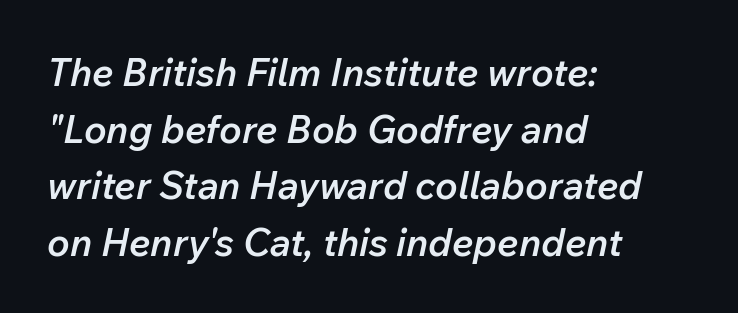
{"italic": "yes", "lean": "right", "slant_degrees": 12, "bold": "semi", "weight": "semibold", "width": "normal", "stroke_contrast": "low", "x_height": "medium", "monospaced": "no", "underline": "no", "align": "left", "line_spacing": "normal", "line_spacing_ratio": 1.49, "letter_spacing": "normal", "letter_spacing_em": 0.0, "glyph_px": 38}
